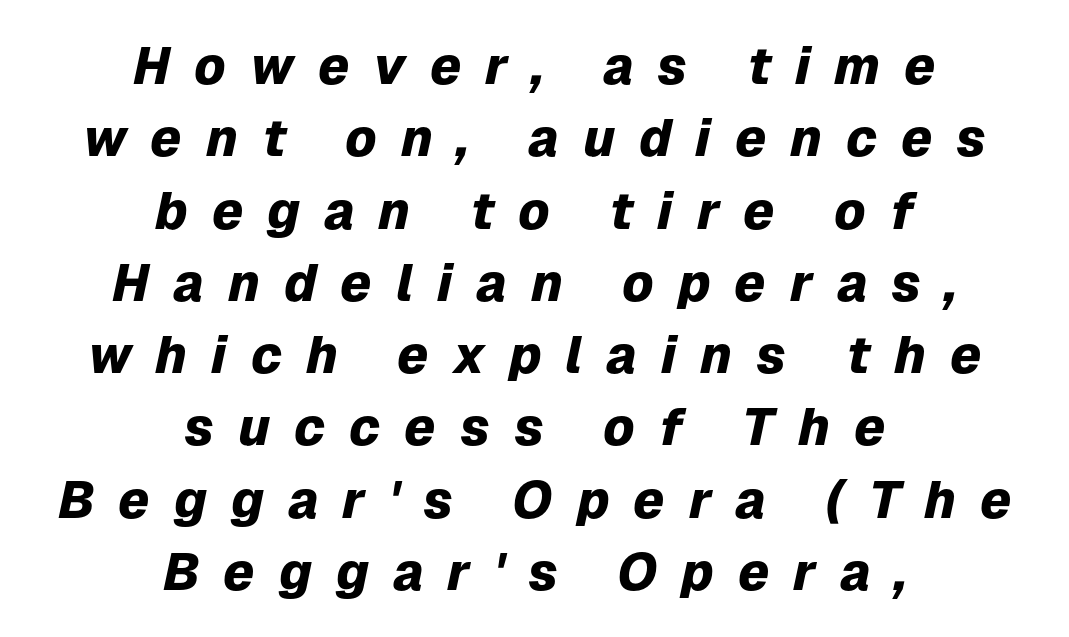
The image shows 52 px heavy type, italic (leaning right); set centered, normal line spacing (1.39x), unusually wide letter spacing (+0.46 em), not underlined; low stroke contrast and a medium x-height.
